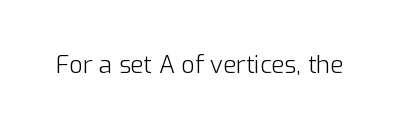
Only glyphs here, with clear space below each row. Notice how the stems are strictly vertical — no italics here. Between one letter and the next there's only the usual sliver of space. Is this a heavy cut? Hardly; it is regular or lighter.
